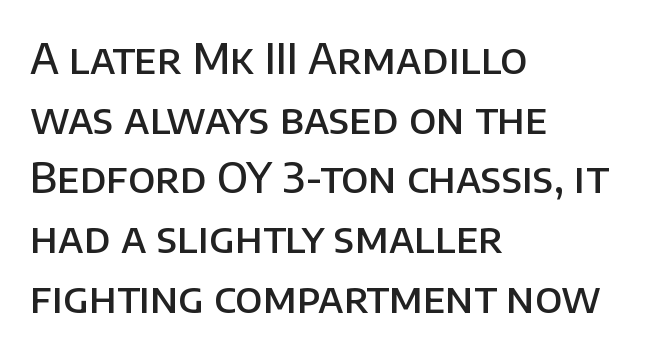
{"serif": "no", "italic": "no", "bold": "semi", "weight": "semibold", "width": "normal", "stroke_contrast": "low", "x_height": "large", "monospaced": "no", "underline": "no", "align": "left", "line_spacing": "normal", "line_spacing_ratio": 1.42, "letter_spacing": "normal", "letter_spacing_em": 0.0, "glyph_px": 42}
